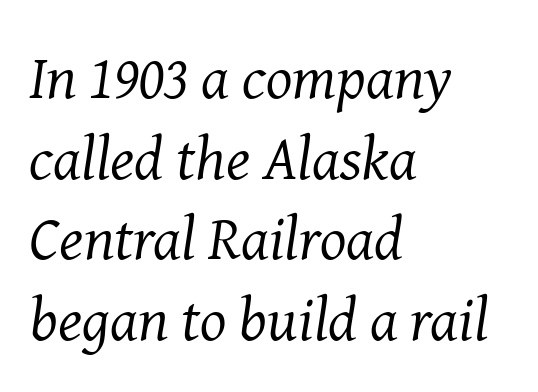
{"serif": "yes", "italic": "yes", "lean": "right", "slant_degrees": 8, "bold": "no", "weight": "regular", "width": "normal", "stroke_contrast": "medium", "x_height": "medium", "monospaced": "no", "underline": "no", "align": "left", "line_spacing": "normal", "line_spacing_ratio": 1.3, "letter_spacing": "normal", "letter_spacing_em": 0.0, "glyph_px": 62}
